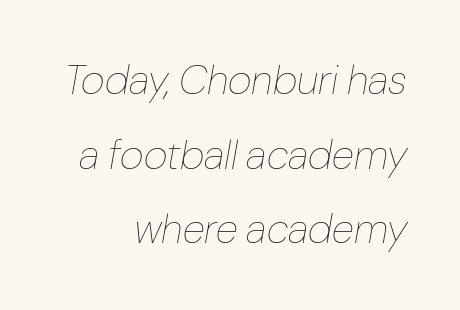
The image shows 41 px thin type, italic (leaning right); set right-aligned, line spacing 1.82x, normal letter spacing, not underlined; low stroke contrast and a medium x-height.
